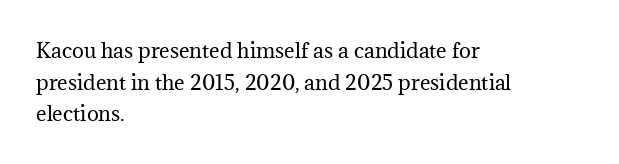
The image shows 20 px text type, upright; set left-aligned, normal line spacing (1.58x), normal letter spacing, not underlined.
